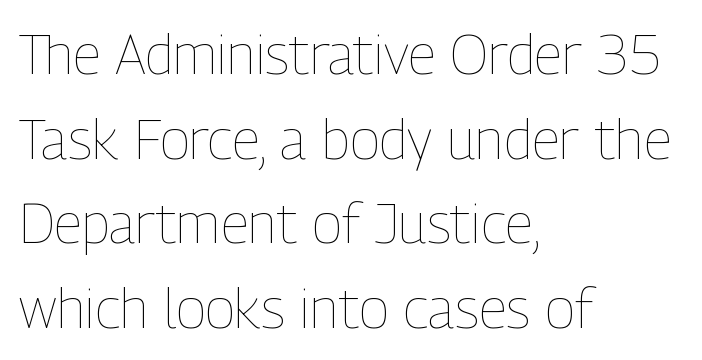
The image shows 56 px thin, condensed type, upright; set left-aligned, normal line spacing (1.51x), normal letter spacing, not underlined; low stroke contrast and a medium x-height.
